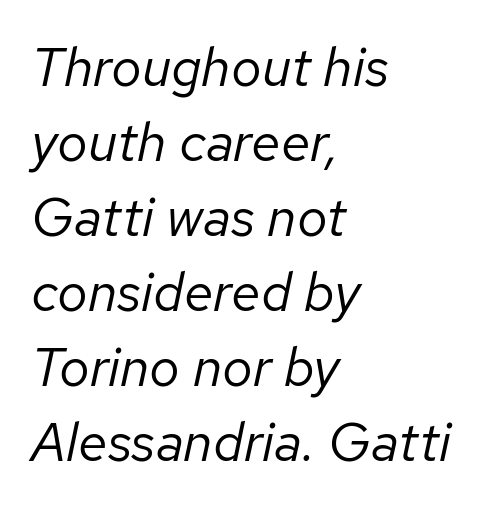
The image shows 54 px regular-weight type, italic (leaning right); set left-aligned, normal line spacing (1.39x), normal letter spacing, not underlined; low stroke contrast and a medium x-height.
